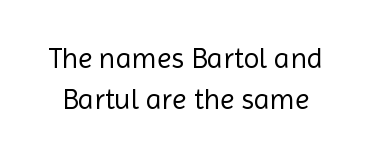
Q: Is the text bold? A: No.
Q: Is the text italic (slanted)? A: No, it is upright.
Q: Is the typeface a serif or a sans-serif typeface? A: Sans-serif.
Q: Is the text underlined? A: No.
Q: Is the spacing between letters normal or unusually wide? A: Normal.
Q: Is the spacing between lines tight, normal or loose? A: Normal.
Q: Width (condensed, normal, or wide)? A: Normal.
Q: x-height? A: Medium.
Q: Monospaced? A: No.
